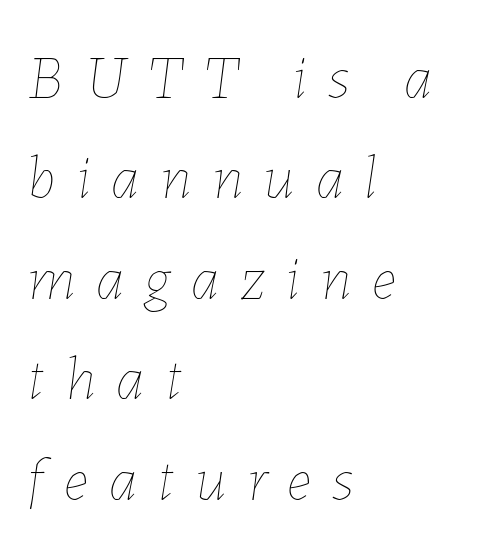
{"italic": "yes", "lean": "right", "slant_degrees": 7, "bold": "no", "weight": "thin", "width": "normal", "stroke_contrast": "low", "x_height": "medium", "monospaced": "no", "underline": "no", "align": "left", "line_spacing": "normal", "line_spacing_ratio": 1.62, "letter_spacing": "wide", "letter_spacing_em": 0.34, "glyph_px": 62}
